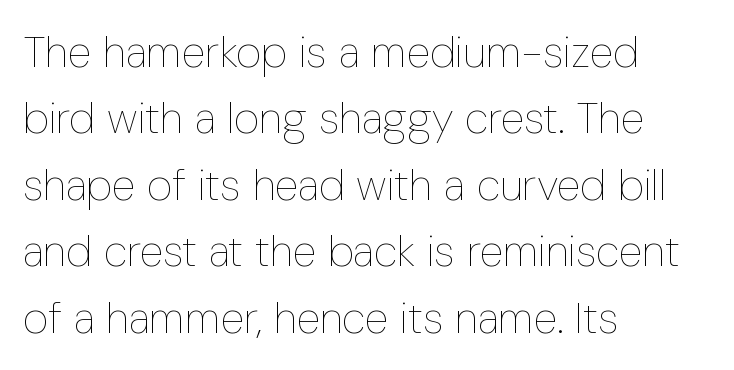
Glyph-to-glyph distance matches everyday printed text. Bare-footed words on every line. The letters advance in unequal steps, a hallmark of proportional type. This reads as an unemphasized weight, regular at the heaviest. These lines are set flush left with a ragged right edge.
